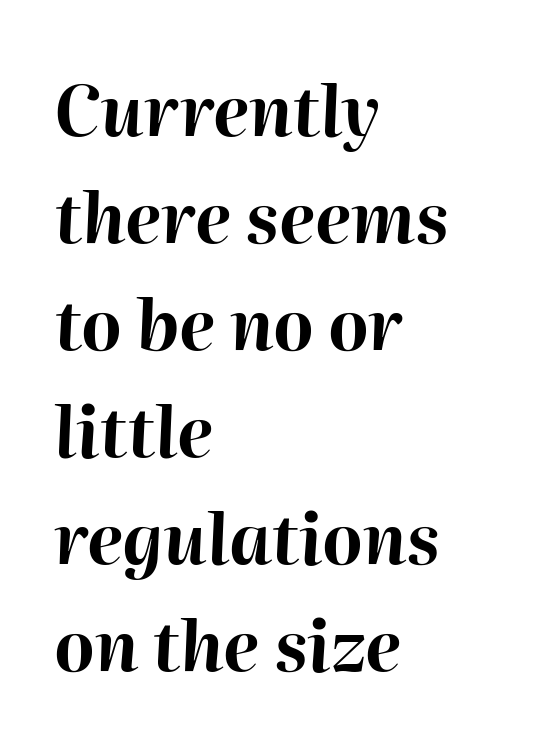
The image shows 69 px bold type, italic (leaning right); set left-aligned, normal line spacing (1.55x), normal letter spacing, not underlined; high stroke contrast and a medium x-height.
